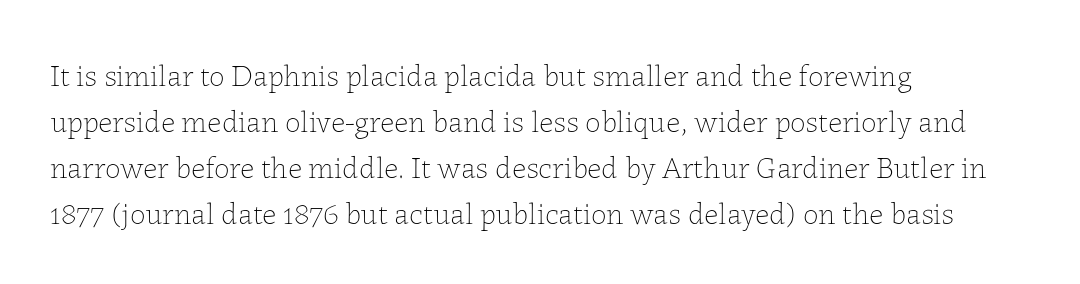
Q: Is the text bold? A: No.
Q: Is the text italic (slanted)? A: No, it is upright.
Q: Is the text underlined? A: No.
Q: How is the paragraph aligned? A: Left-aligned.
Q: Is the spacing between letters normal or unusually wide? A: Normal.
Q: Is the spacing between lines tight, normal or loose? A: Normal.
Q: Width (condensed, normal, or wide)? A: Normal.
Q: Stroke contrast? A: Low.
Q: x-height? A: Medium.
Q: Monospaced? A: No.
